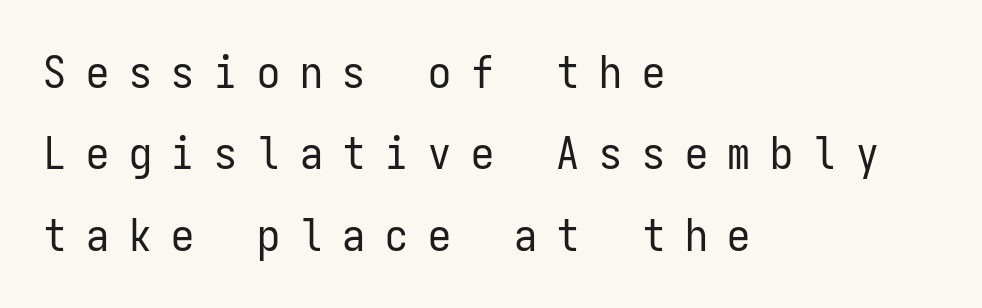
{"serif": "no", "italic": "no", "bold": "no", "weight": "regular", "width": "condensed", "stroke_contrast": "low", "x_height": "medium", "monospaced": "yes", "underline": "no", "align": "left", "line_spacing_ratio": 1.77, "letter_spacing": "wide", "letter_spacing_em": 0.43, "glyph_px": 46}
